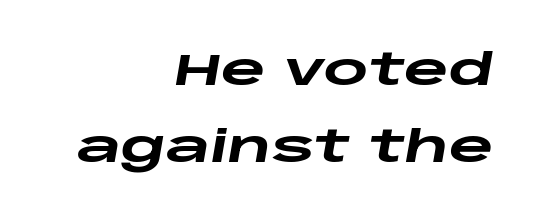
The area under the type is left untouched. Think of a printed novel: that variable character pitch is what you see here. Heavy-handed strokes throughout: this text is bold. The face used here is rendered with its standard letterfit. Notice how the passage keeps a crisp vertical edge on the right only.
